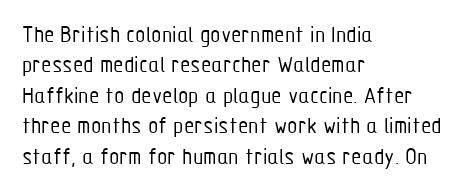
{"italic": "no", "bold": "no", "underline": "no", "align": "left", "line_spacing": "normal", "line_spacing_ratio": 1.27, "letter_spacing": "normal", "letter_spacing_em": 0.0, "glyph_px": 24}
